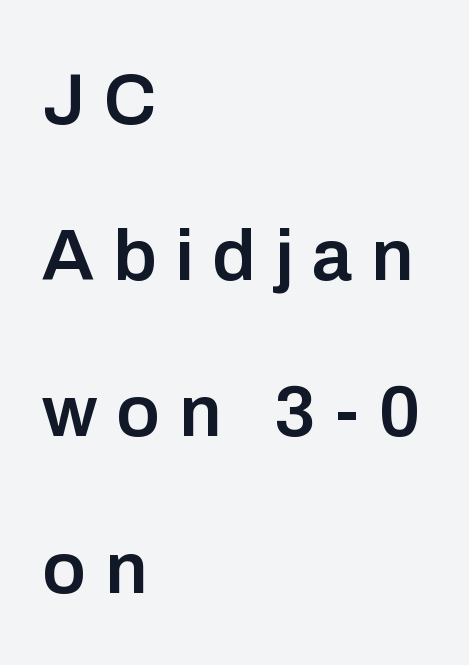
The image shows 73 px semibold sans-serif type, upright; set left-aligned, loose line spacing (2.14x), unusually wide letter spacing (+0.26 em), not underlined; low stroke contrast and a medium x-height.
